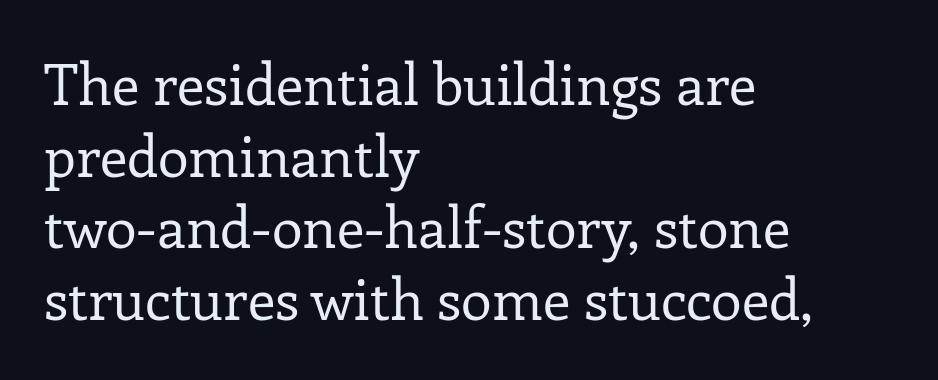
Letterform terminals end in serifs throughout the passage. Stems here are at most as thick as an everyday book face. This sample has the flowing, uneven cadence of proportional lettering. A roman cut, with each character standing at attention.
